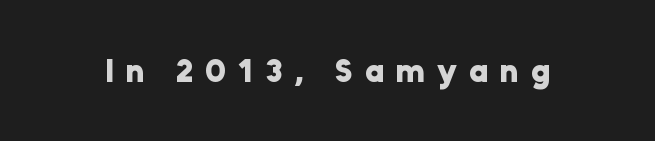
The image shows 32 px heavy sans-serif type, upright; set unusually wide letter spacing (+0.38 em), not underlined; low stroke contrast and a medium x-height.
